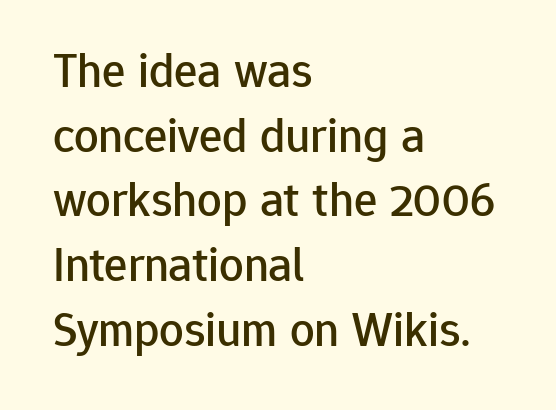
This sample uses an upright cut, with every glyph sitting square on the baseline. Vertical spacing — default. Observe the absence of serifs on each vertical stroke in this sample. The paragraph has a hard left edge and a soft right edge. A clean baseline with only descenders dipping below it. This rendering leaves character spacing at its baseline value.
